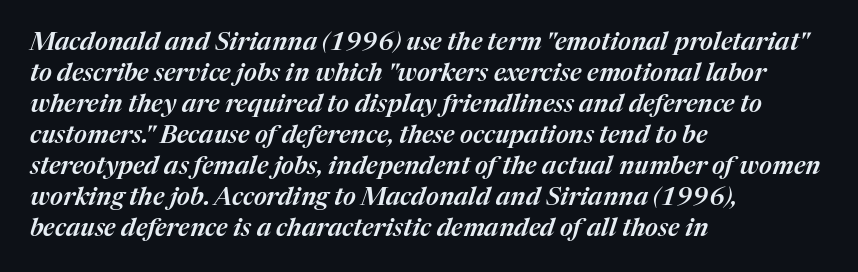
{"italic": "yes", "lean": "right", "slant_degrees": 17, "underline": "no", "align": "left", "line_spacing_ratio": 1.24, "letter_spacing": "normal", "letter_spacing_em": 0.0, "glyph_px": 25}
